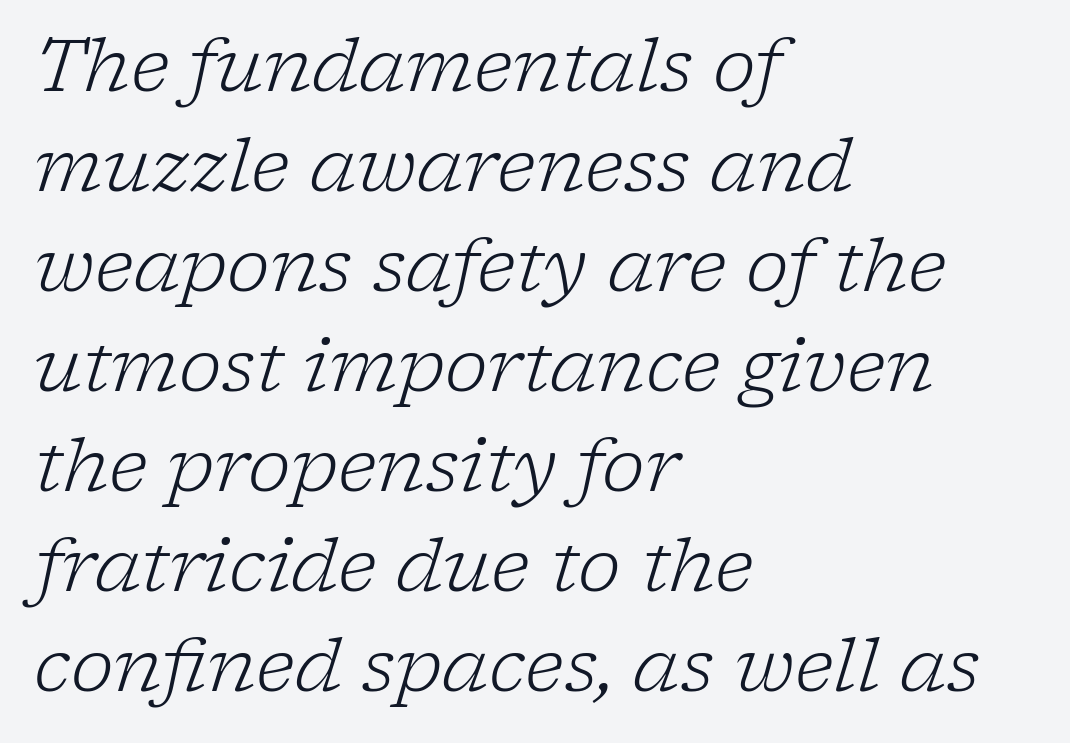
{"serif": "yes", "italic": "yes", "lean": "right", "slant_degrees": 17, "bold": "no", "weight": "light", "width": "normal", "stroke_contrast": "low", "x_height": "medium", "monospaced": "no", "underline": "no", "align": "left", "line_spacing": "normal", "line_spacing_ratio": 1.37, "letter_spacing": "normal", "letter_spacing_em": 0.0, "glyph_px": 73}
